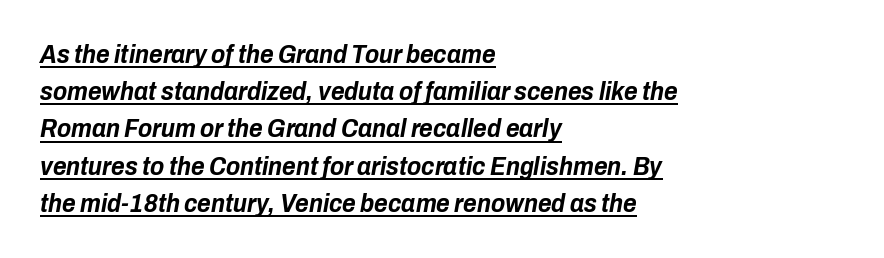
The image shows 26 px bold type, italic (leaning right); set left-aligned, normal line spacing (1.43x), normal letter spacing, underlined.
